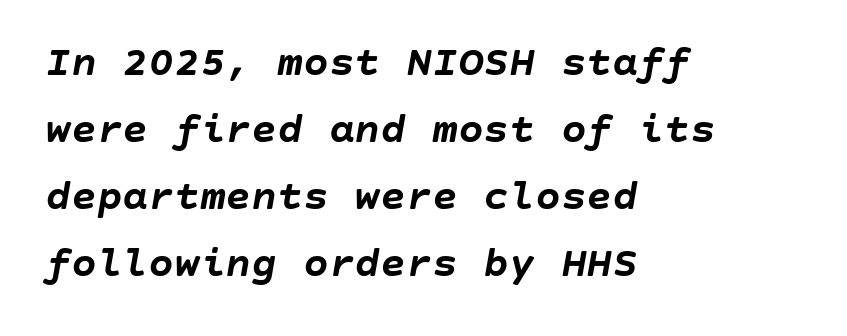
Q: Is the text bold? A: Yes.
Q: Is the text italic (slanted)? A: Yes, it leans right by about 10 degrees.
Q: Is the text underlined? A: No.
Q: How is the paragraph aligned? A: Left-aligned.
Q: Is the spacing between letters normal or unusually wide? A: Normal.
Q: Is the spacing between lines tight, normal or loose? A: Normal.
Q: Width (condensed, normal, or wide)? A: Normal.
Q: Stroke contrast? A: Low.
Q: x-height? A: Large.
